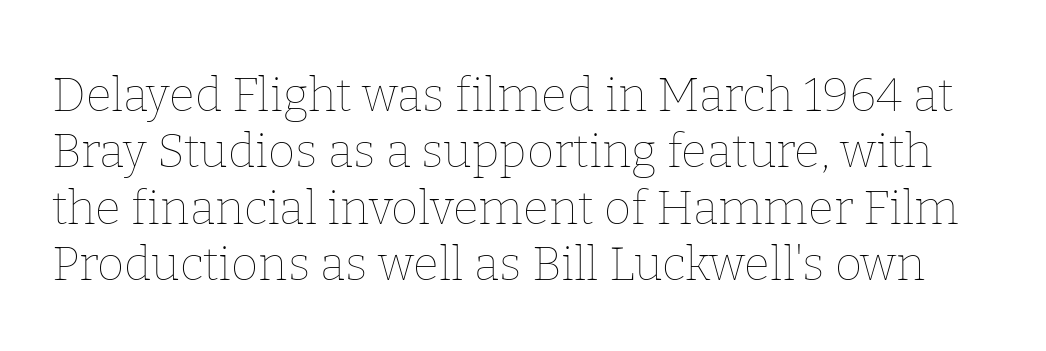
Q: Is the text bold? A: No.
Q: Is the text italic (slanted)? A: No, it is upright.
Q: Is the text underlined? A: No.
Q: Is the spacing between letters normal or unusually wide? A: Normal.
Q: Width (condensed, normal, or wide)? A: Normal.
Q: Stroke contrast? A: Low.
Q: x-height? A: Medium.
Q: Monospaced? A: No.
